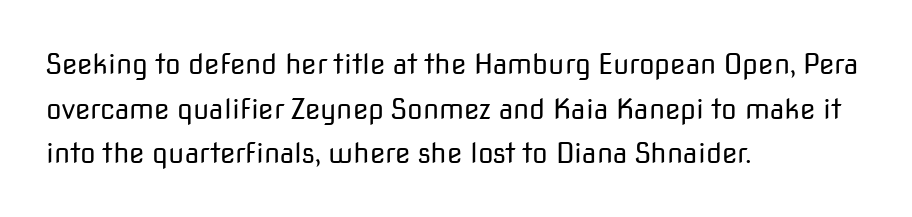
Reading down the column, the eye jumps a familiar distance to each next line. The setting favours the left margin, as ordinary paragraphs usually do. No italicization has been applied; the sample stays upright. Underlining? Definitely not there.
